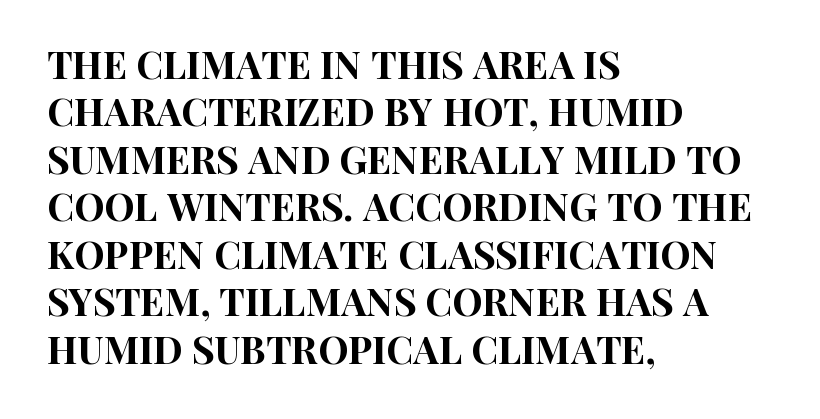
Q: Is the text italic (slanted)? A: No, it is upright.
Q: Is the typeface a serif or a sans-serif typeface? A: Sans-serif.
Q: Is the text underlined? A: No.
Q: How is the paragraph aligned? A: Left-aligned.
Q: Is the spacing between letters normal or unusually wide? A: Normal.
Q: Is the spacing between lines tight, normal or loose? A: Normal.
Q: Width (condensed, normal, or wide)? A: Condensed.
Q: Stroke contrast? A: High.
Q: x-height? A: Large.
Q: Monospaced? A: No.
